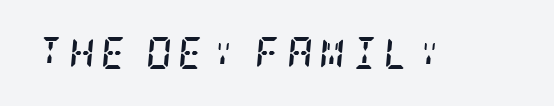
The image shows 32 px semibold, condensed serif type, italic (leaning right); set not underlined; low stroke contrast and a large x-height.
